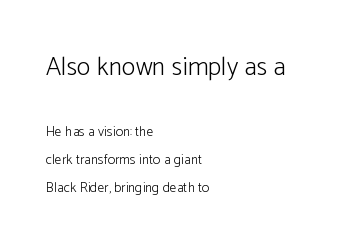
Q: Is the text bold? A: No.
Q: Is the text italic (slanted)? A: No, it is upright.
Q: Is the text underlined? A: No.
Q: How is the paragraph aligned? A: Left-aligned.
Q: Is the spacing between letters normal or unusually wide? A: Normal.
Q: Is the spacing between lines tight, normal or loose? A: Loose.
Q: Which block of text is set in a larger size, the first (top) or the second (bottom)? A: The first (top) one.
